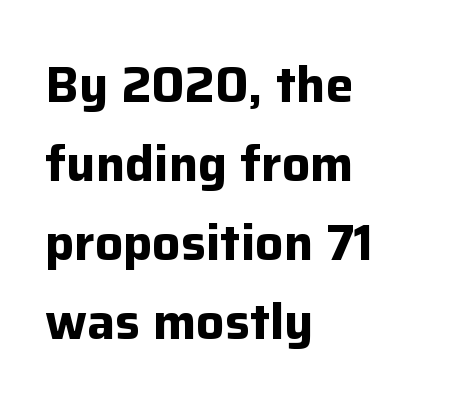
The image shows 50 px bold sans-serif type, upright; set left-aligned, normal line spacing (1.58x), normal letter spacing, not underlined; low stroke contrast and a medium x-height.
